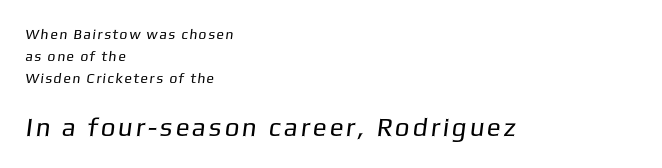
Summary of weight: not heavy and not bold. The paragraph has a hard left edge and a soft right edge. How would I describe the line gaps? Plain and ordinary. The composition opens small and finishes big.
